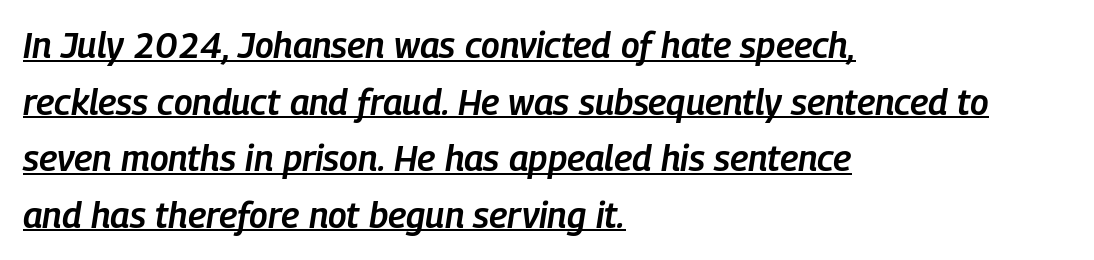
{"italic": "yes", "lean": "right", "slant_degrees": 9, "bold": "semi", "weight": "semibold", "width": "condensed", "stroke_contrast": "low", "x_height": "medium", "monospaced": "no", "underline": "yes", "align": "left", "line_spacing": "normal", "line_spacing_ratio": 1.57, "letter_spacing": "normal", "letter_spacing_em": 0.0, "glyph_px": 36}
